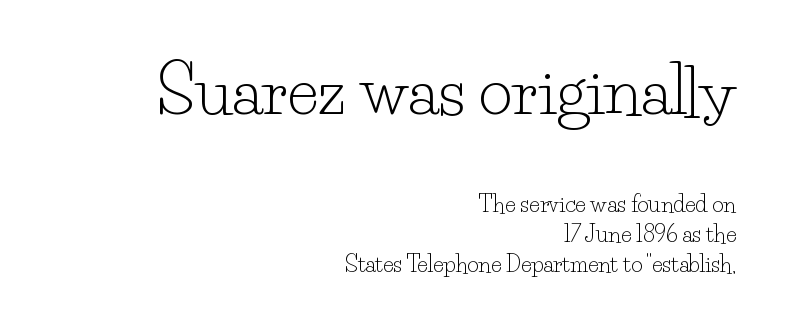
The rendering anchors every line to the right-hand side. The earlier block is typeset at a bigger size than the later block. Caption: standard tracking, unaltered. Typographically, this falls in the serif category.
